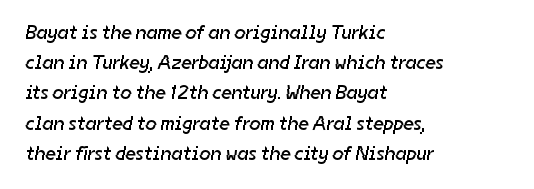
The image shows 20 px text type; set left-aligned, normal line spacing (1.51x), normal letter spacing, not underlined.
